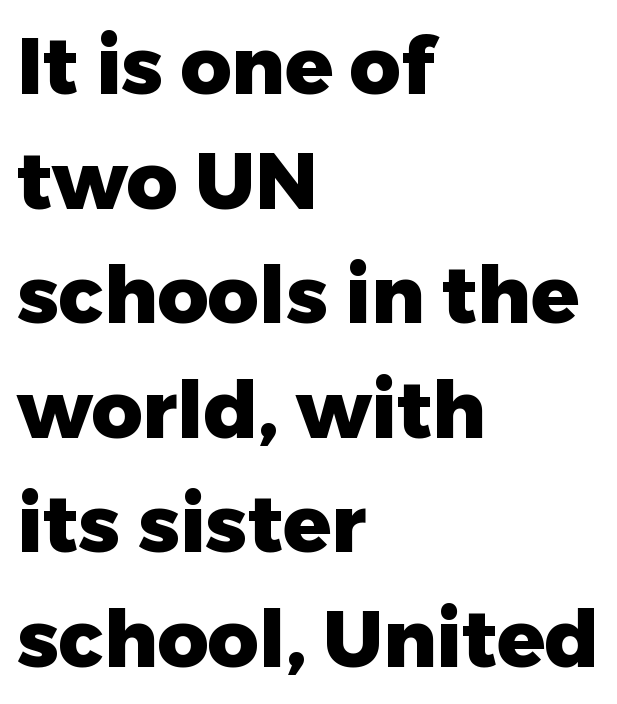
{"serif": "no", "italic": "no", "bold": "yes", "weight": "heavy", "width": "normal", "stroke_contrast": "low", "x_height": "medium", "monospaced": "no", "underline": "no", "align": "left", "line_spacing": "normal", "line_spacing_ratio": 1.45, "letter_spacing": "normal", "letter_spacing_em": 0.0, "glyph_px": 79}
